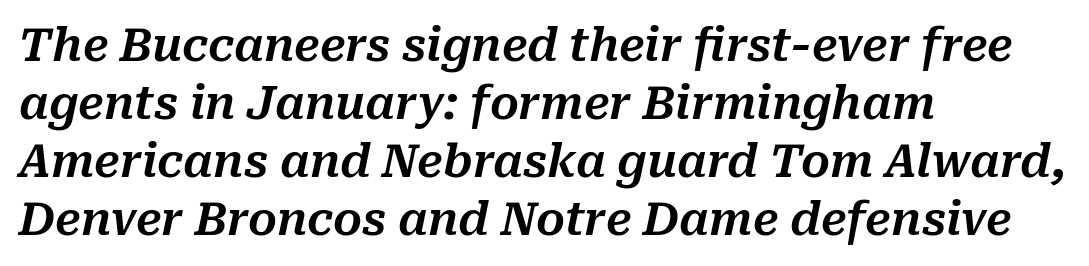
The image shows 45 px text type, italic (leaning right); set left-aligned, normal line spacing (1.29x), normal letter spacing, not underlined; medium stroke contrast and a medium x-height.
